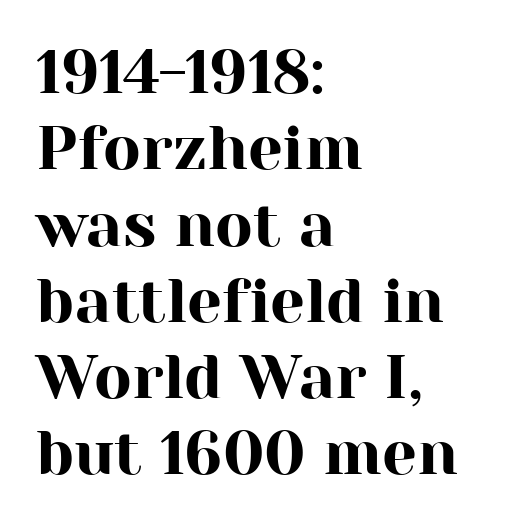
Q: Is the text italic (slanted)? A: No, it is upright.
Q: Is the typeface a serif or a sans-serif typeface? A: Serif.
Q: Is the text underlined? A: No.
Q: How is the paragraph aligned? A: Left-aligned.
Q: Is the spacing between letters normal or unusually wide? A: Normal.
Q: Width (condensed, normal, or wide)? A: Normal.
Q: Stroke contrast? A: High.
Q: x-height? A: Medium.
Q: Monospaced? A: No.
